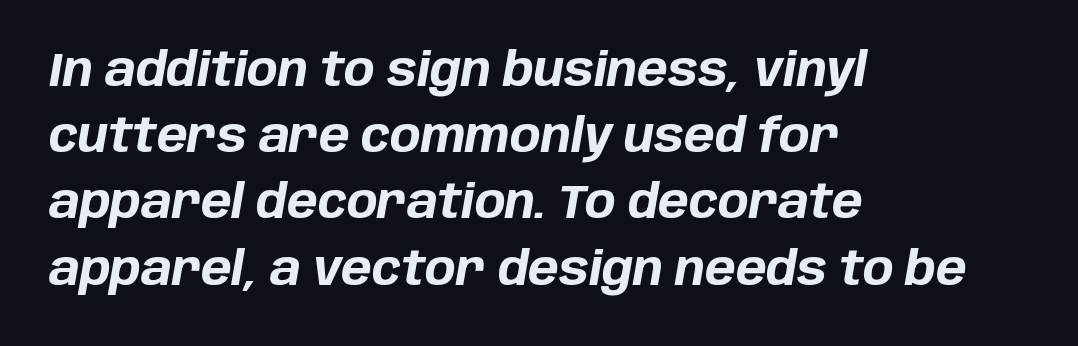
Q: Is the text bold? A: Yes.
Q: Is the text italic (slanted)? A: Yes, it leans right by about 10 degrees.
Q: Is the text underlined? A: No.
Q: How is the paragraph aligned? A: Left-aligned.
Q: Is the spacing between letters normal or unusually wide? A: Normal.
Q: Is the spacing between lines tight, normal or loose? A: Normal.
Q: Width (condensed, normal, or wide)? A: Normal.
Q: Stroke contrast? A: Low.
Q: x-height? A: Large.
Q: Monospaced? A: No.
